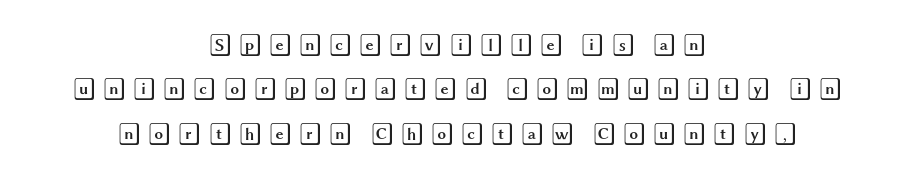
Q: Is the text italic (slanted)? A: No, it is upright.
Q: Is the text underlined? A: No.
Q: How is the paragraph aligned? A: Centered.
Q: Is the spacing between letters normal or unusually wide? A: Unusually wide.
Q: Is the spacing between lines tight, normal or loose? A: Loose.
